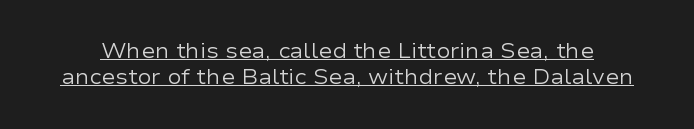
The image shows 21 px text type, upright; set line spacing 1.24x, normal letter spacing, underlined.
